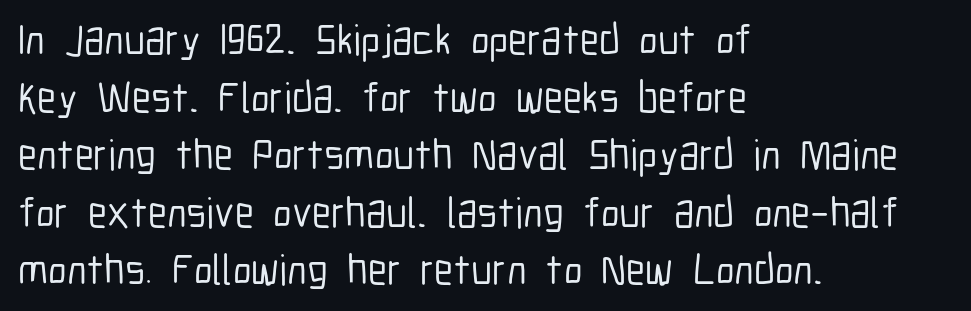
Q: Is the text italic (slanted)? A: No, it is upright.
Q: Is the typeface a serif or a sans-serif typeface? A: Sans-serif.
Q: Is the text underlined? A: No.
Q: How is the paragraph aligned? A: Left-aligned.
Q: Is the spacing between letters normal or unusually wide? A: Normal.
Q: Is the spacing between lines tight, normal or loose? A: Normal.
Q: Width (condensed, normal, or wide)? A: Condensed.
Q: Stroke contrast? A: Low.
Q: x-height? A: Medium.
Q: Monospaced? A: No.
